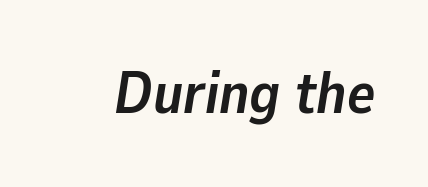
The image shows 59 px semibold type, italic (leaning right); set normal letter spacing, not underlined; low stroke contrast and a medium x-height.
